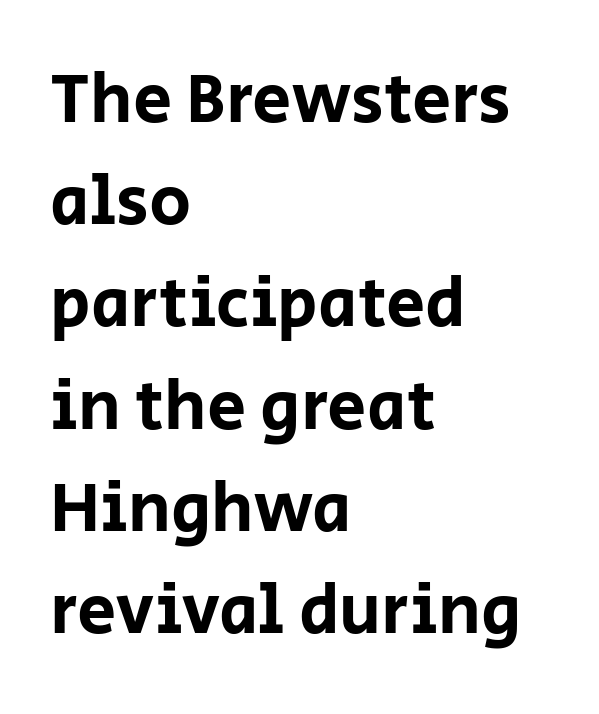
The image shows 70 px sans-serif type, upright; set left-aligned, normal line spacing (1.46x), normal letter spacing, not underlined; low stroke contrast and a large x-height.
